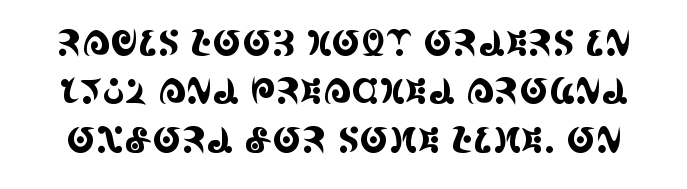
The image shows 35 px condensed serif type, upright; set normal line spacing (1.38x), normal letter spacing, not underlined; a large x-height.
